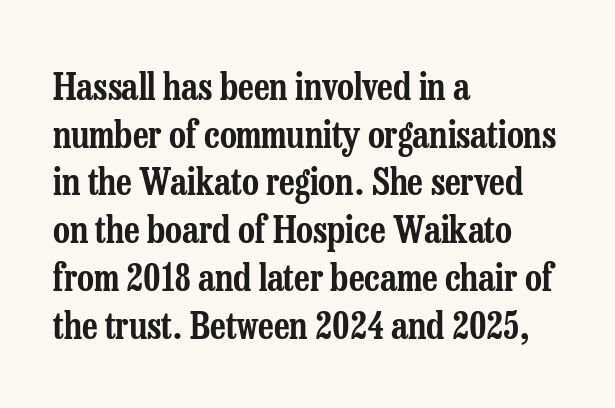
{"serif": "yes", "italic": "no", "width": "condensed", "stroke_contrast": "low", "x_height": "medium", "monospaced": "no", "underline": "no", "align": "left", "line_spacing": "normal", "line_spacing_ratio": 1.29, "letter_spacing": "normal", "letter_spacing_em": 0.0, "glyph_px": 37}
